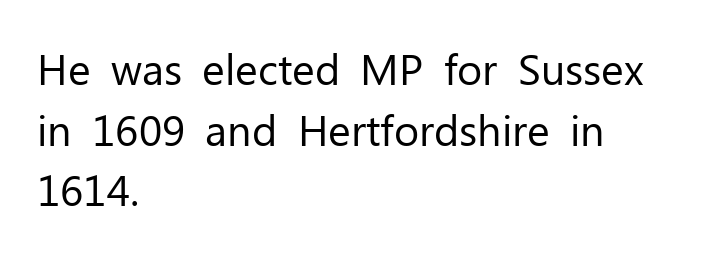
{"serif": "no", "italic": "no", "bold": "no", "weight": "regular", "width": "normal", "stroke_contrast": "low", "x_height": "medium", "monospaced": "no", "underline": "no", "align": "left", "line_spacing": "normal", "line_spacing_ratio": 1.41, "letter_spacing": "normal", "letter_spacing_em": 0.0, "glyph_px": 43}
